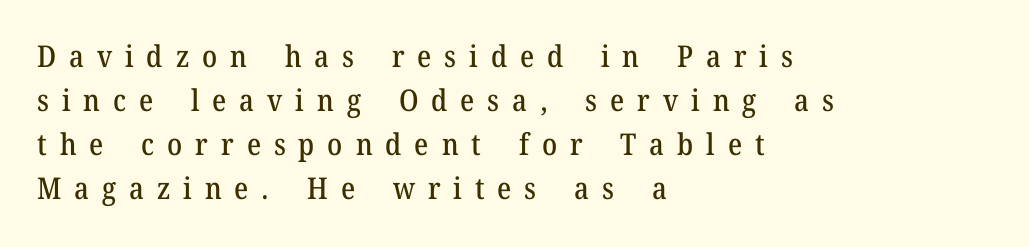
{"serif": "yes", "italic": "no", "width": "normal", "stroke_contrast": "medium", "x_height": "medium", "monospaced": "no", "underline": "no", "align": "left", "line_spacing": "normal", "line_spacing_ratio": 1.47, "letter_spacing": "wide", "letter_spacing_em": 0.43, "glyph_px": 30}
